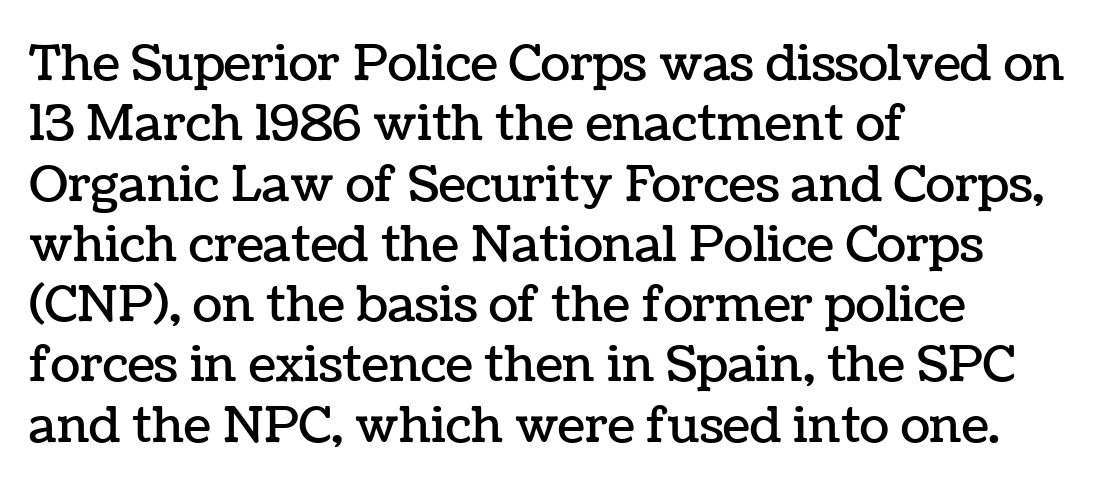
This is the regular roman posture of the typeface. No word sits above an underline. The typesetter chose a ragged-right arrangement here. You could not count columns in this text — the font is proportionally spaced. Characters follow at the spacing the type designer built in.
